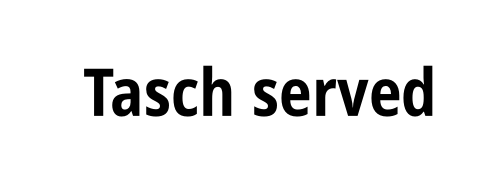
Q: Is the text bold? A: Yes.
Q: Is the text italic (slanted)? A: No, it is upright.
Q: Is the typeface a serif or a sans-serif typeface? A: Sans-serif.
Q: Is the text underlined? A: No.
Q: Is the spacing between letters normal or unusually wide? A: Normal.
Q: Width (condensed, normal, or wide)? A: Condensed.
Q: Stroke contrast? A: Low.
Q: x-height? A: Large.
Q: Monospaced? A: No.
